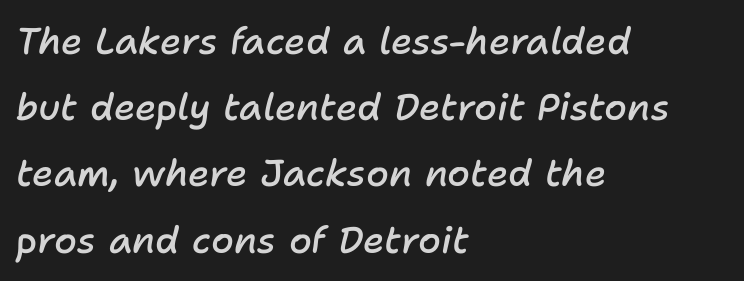
Underline: absent. A typesetter would call this proportional, since set widths differ per character. These lines carry some extra weight — a demibold, not a full bold. What stands out about the letter spacing? Nothing — it is the standard amount. The specimen reads as italic at a glance. Line beginnings align vertically; line endings do not.
